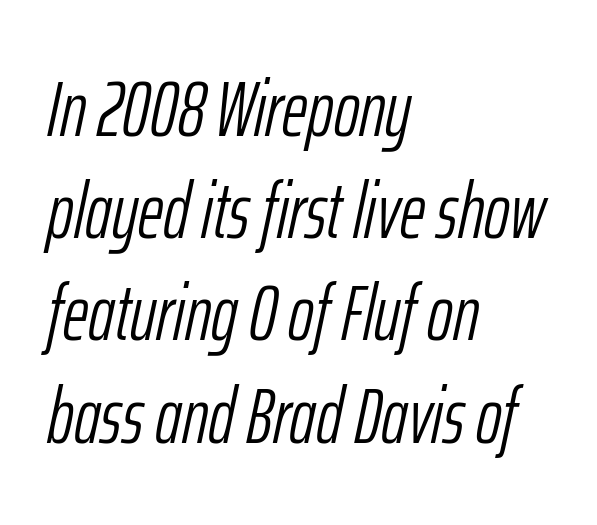
The image shows 78 px light, condensed type, italic (leaning right); set left-aligned, normal line spacing (1.31x), normal letter spacing, not underlined; low stroke contrast and a medium x-height.
